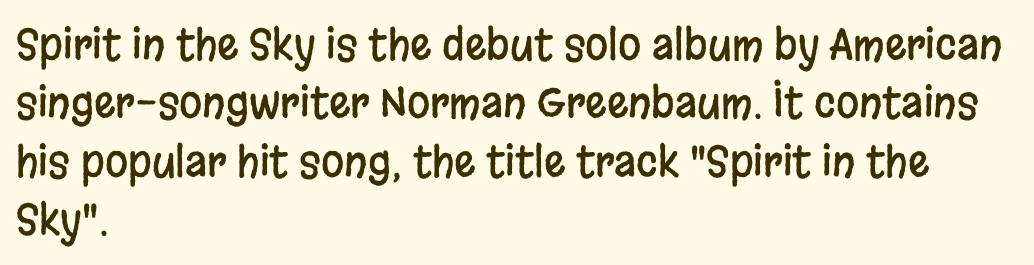
{"serif": "no", "italic": "no", "width": "condensed", "stroke_contrast": "low", "x_height": "large", "monospaced": "no", "underline": "no", "align": "left", "line_spacing": "normal", "line_spacing_ratio": 1.39, "letter_spacing": "normal", "letter_spacing_em": 0.0, "glyph_px": 42}
